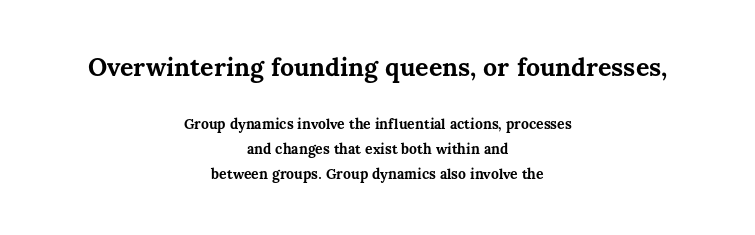
The image shows 25 px bold type, upright; set centered, line spacing 1.79x, normal letter spacing, not underlined; the first (top) block is 1.79x larger.
